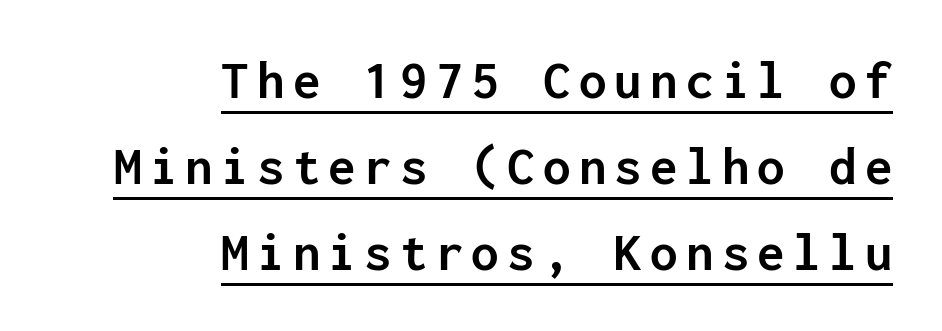
Q: Is the text bold? A: Yes.
Q: Is the text italic (slanted)? A: No, it is upright.
Q: Is the typeface a serif or a sans-serif typeface? A: Sans-serif.
Q: Is the text underlined? A: Yes.
Q: How is the paragraph aligned? A: Right-aligned.
Q: Is the spacing between lines tight, normal or loose? A: Normal.
Q: Width (condensed, normal, or wide)? A: Normal.
Q: Stroke contrast? A: Low.
Q: x-height? A: Medium.
Q: Monospaced? A: Yes.
